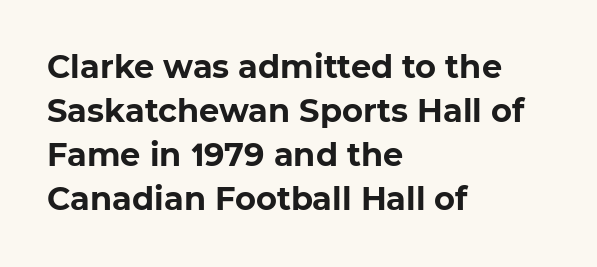
{"serif": "no", "bold": "yes", "weight": "bold", "width": "normal", "stroke_contrast": "low", "x_height": "medium", "monospaced": "no", "underline": "no", "align": "left", "line_spacing": "normal", "line_spacing_ratio": 1.38, "letter_spacing": "normal", "letter_spacing_em": 0.0, "glyph_px": 32}
